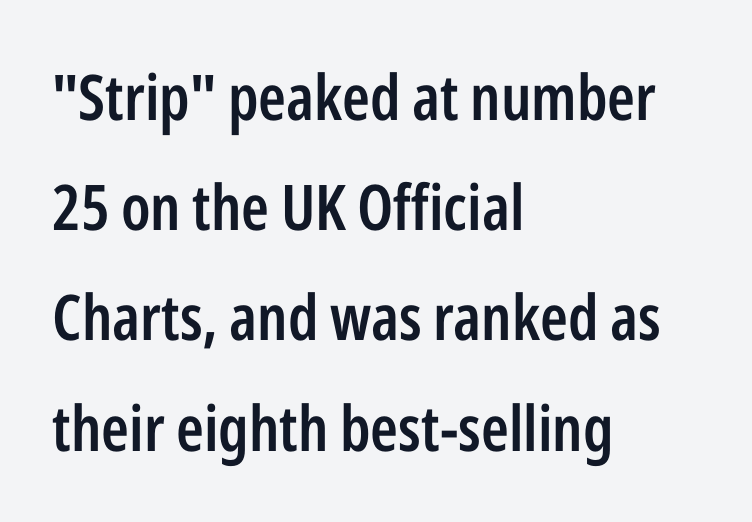
A classic flush-left, rag-right setting is used for this passage. Anything drawn beneath the words? Only blank space. Unlike italic type, these characters show no tilt at all. Do the characters align in a grid? No, the font is proportional.
